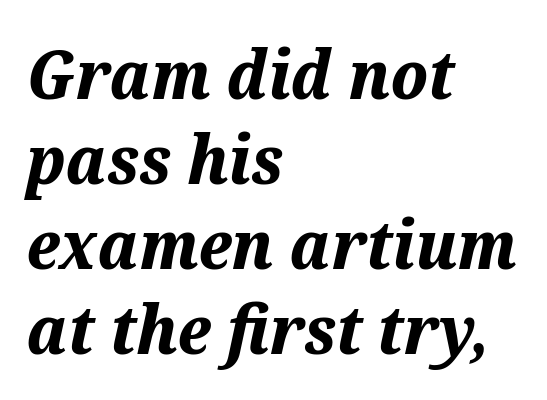
{"italic": "yes", "lean": "right", "slant_degrees": 12, "bold": "yes", "weight": "bold", "width": "normal", "stroke_contrast": "medium", "x_height": "medium", "monospaced": "no", "underline": "no", "align": "left", "line_spacing": "normal", "line_spacing_ratio": 1.25, "letter_spacing": "normal", "letter_spacing_em": 0.0, "glyph_px": 68}
